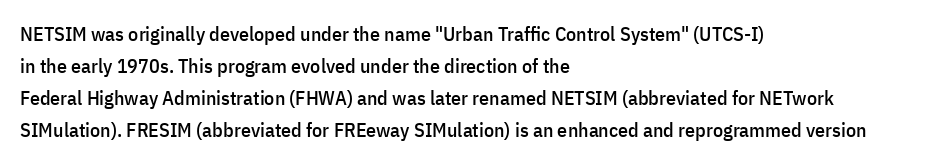
{"italic": "no", "underline": "no", "align": "left", "line_spacing": "normal", "line_spacing_ratio": 1.6, "letter_spacing": "normal", "letter_spacing_em": 0.0, "glyph_px": 20}
